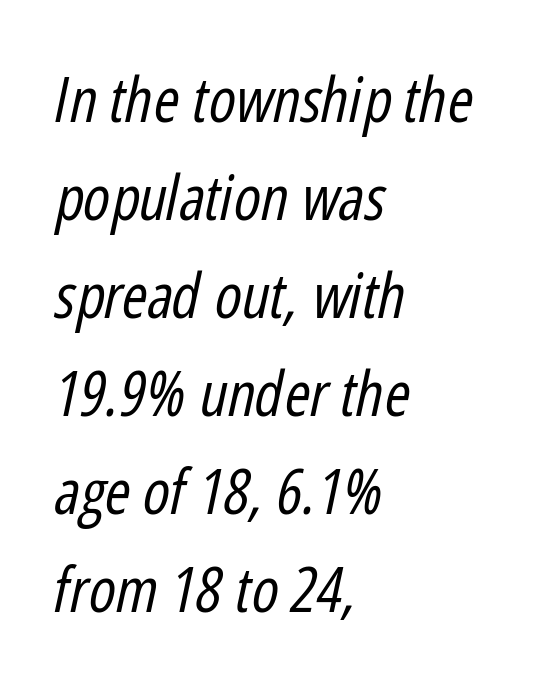
The image shows 62 px regular-weight, condensed type, italic (leaning right); set left-aligned, normal line spacing (1.58x), normal letter spacing, not underlined; low stroke contrast and a medium x-height.
